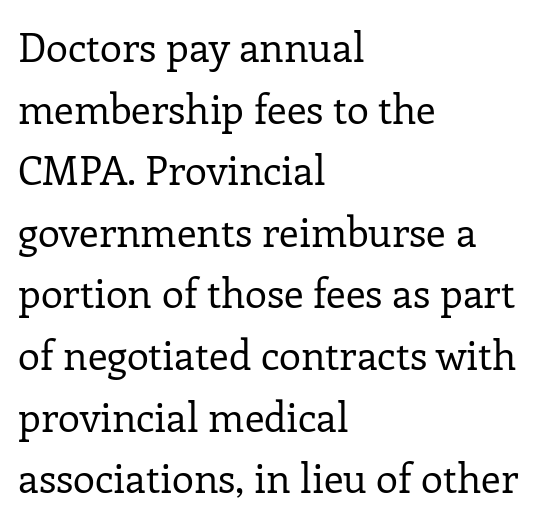
Q: Is the text bold? A: No.
Q: Is the text italic (slanted)? A: No, it is upright.
Q: Is the typeface a serif or a sans-serif typeface? A: Serif.
Q: Is the text underlined? A: No.
Q: How is the paragraph aligned? A: Left-aligned.
Q: Is the spacing between letters normal or unusually wide? A: Normal.
Q: Is the spacing between lines tight, normal or loose? A: Normal.
Q: Width (condensed, normal, or wide)? A: Normal.
Q: Stroke contrast? A: Low.
Q: x-height? A: Medium.
Q: Monospaced? A: No.
